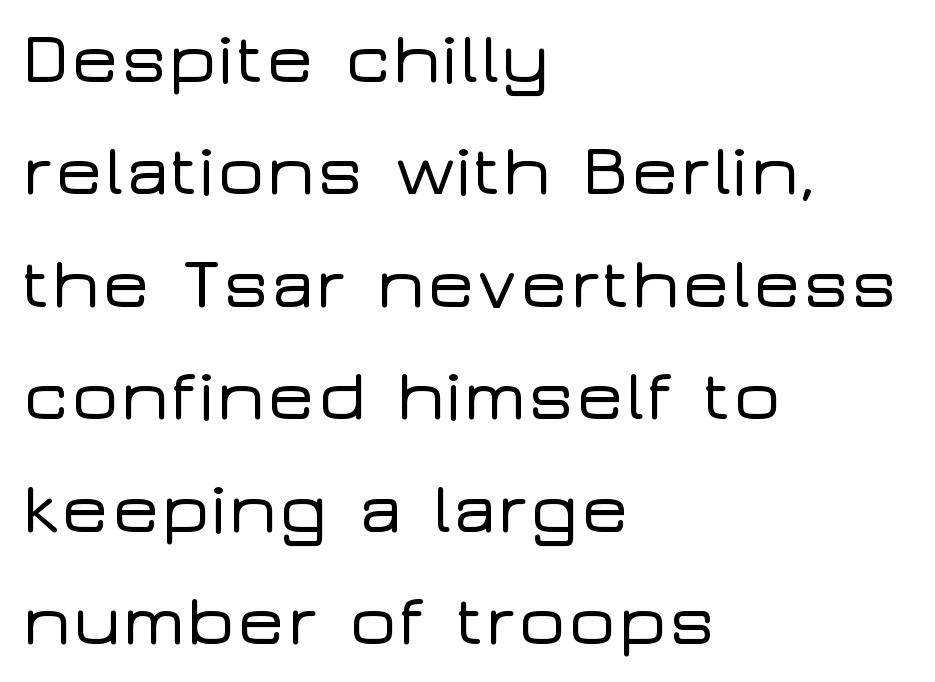
{"serif": "no", "italic": "no", "width": "wide", "stroke_contrast": "low", "x_height": "medium", "monospaced": "no", "underline": "no", "align": "left", "line_spacing": "normal", "line_spacing_ratio": 1.54, "letter_spacing": "normal", "letter_spacing_em": 0.0, "glyph_px": 73}
